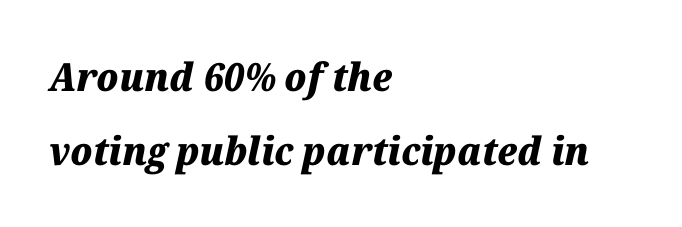
The image shows 39 px heavy type, italic (leaning right); set left-aligned, loose line spacing (1.91x), normal letter spacing, not underlined; medium stroke contrast and a medium x-height.
